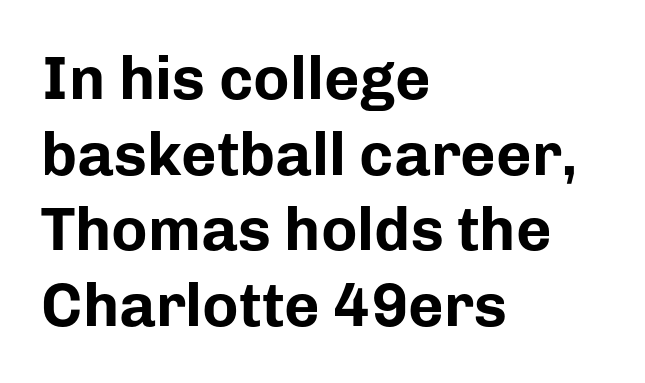
Q: Is the text bold? A: Yes.
Q: Is the text italic (slanted)? A: No, it is upright.
Q: Is the typeface a serif or a sans-serif typeface? A: Sans-serif.
Q: Is the text underlined? A: No.
Q: How is the paragraph aligned? A: Left-aligned.
Q: Is the spacing between letters normal or unusually wide? A: Normal.
Q: Width (condensed, normal, or wide)? A: Normal.
Q: Stroke contrast? A: Low.
Q: x-height? A: Medium.
Q: Monospaced? A: No.
